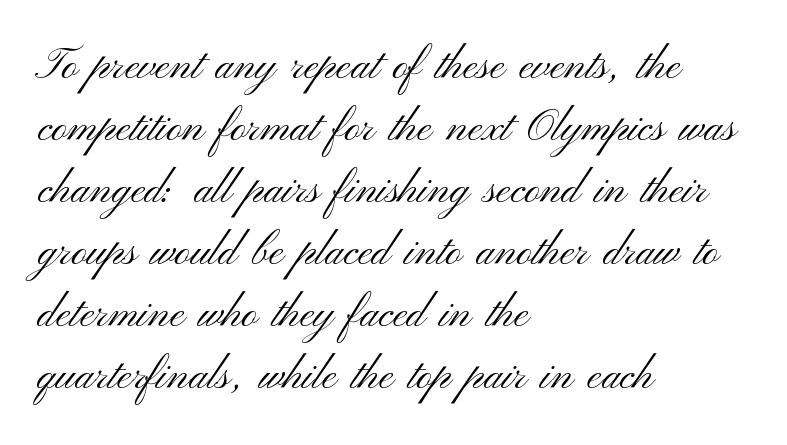
The image shows 43 px light, wide sans-serif type; set left-aligned, normal line spacing (1.44x), normal letter spacing, not underlined; medium stroke contrast and a small x-height.
